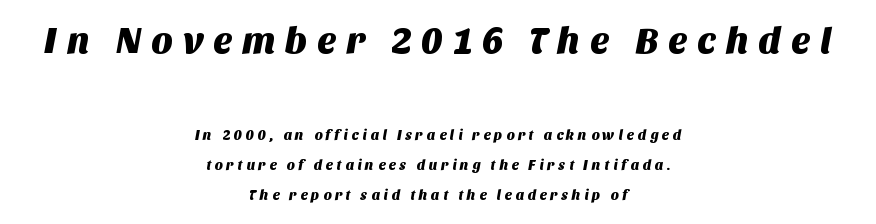
If you measured baseline to baseline, you'd find a long distance. The gap between lines stays unmarked. Tracking value appears strongly positive — letters spread wide. This rendering uses center alignment, leaving both contours irregular but symmetric. The letters carry no serifs — their stems end cleanly without finishing strokes.
